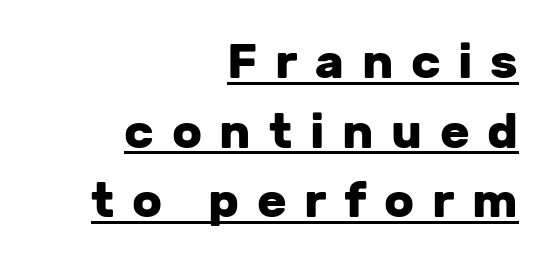
The image shows 49 px heavy sans-serif type, upright; set right-aligned, normal line spacing (1.42x), unusually wide letter spacing (+0.36 em), underlined; low stroke contrast and a medium x-height.
